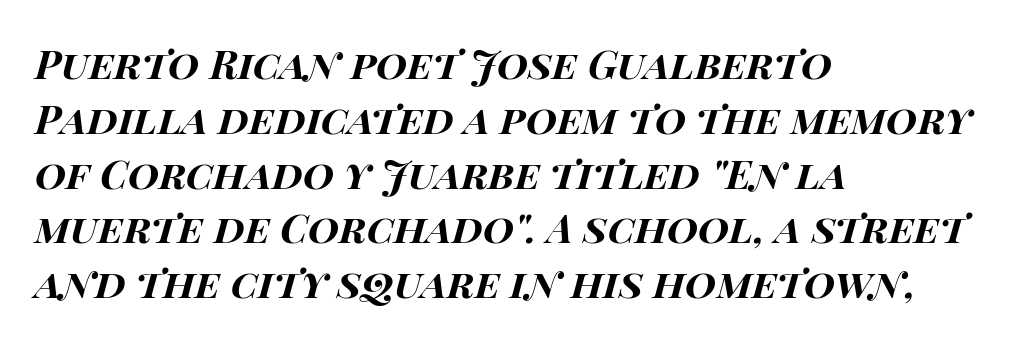
The image shows 40 px bold, wide type, italic (leaning right); set left-aligned, normal line spacing (1.37x), normal letter spacing, not underlined; high stroke contrast and a large x-height.
